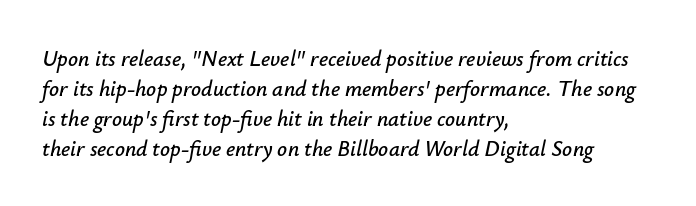
The image shows 22 px text type, italic (leaning right); set left-aligned, normal line spacing (1.37x), normal letter spacing, not underlined.
